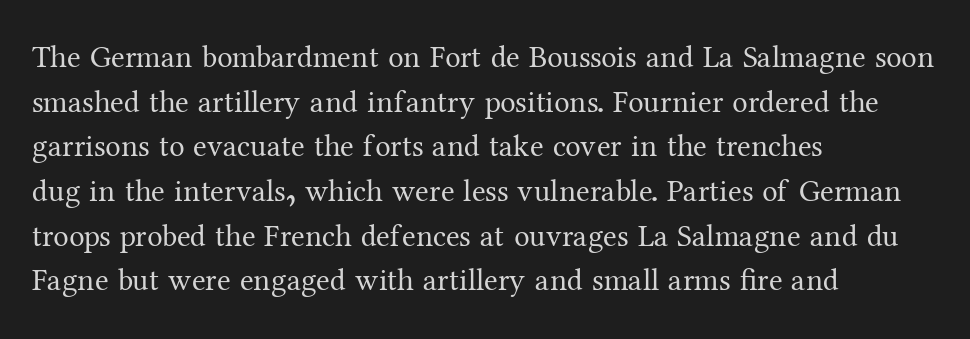
Q: Is the text bold? A: No.
Q: Is the text italic (slanted)? A: No, it is upright.
Q: Is the typeface a serif or a sans-serif typeface? A: Serif.
Q: Is the text underlined? A: No.
Q: How is the paragraph aligned? A: Left-aligned.
Q: Is the spacing between letters normal or unusually wide? A: Normal.
Q: Is the spacing between lines tight, normal or loose? A: Normal.
Q: Width (condensed, normal, or wide)? A: Normal.
Q: Stroke contrast? A: Medium.
Q: x-height? A: Medium.
Q: Monospaced? A: No.
